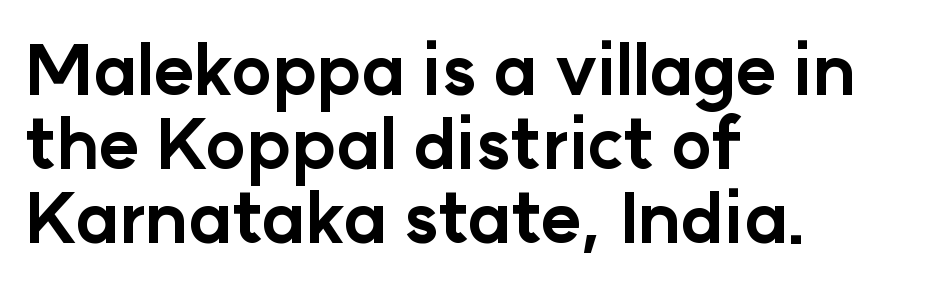
Q: Is the text bold? A: Yes.
Q: Is the text italic (slanted)? A: No, it is upright.
Q: Is the typeface a serif or a sans-serif typeface? A: Sans-serif.
Q: Is the text underlined? A: No.
Q: How is the paragraph aligned? A: Left-aligned.
Q: Is the spacing between letters normal or unusually wide? A: Normal.
Q: Is the spacing between lines tight, normal or loose? A: Tight.
Q: Width (condensed, normal, or wide)? A: Normal.
Q: Stroke contrast? A: Low.
Q: x-height? A: Medium.
Q: Monospaced? A: No.
